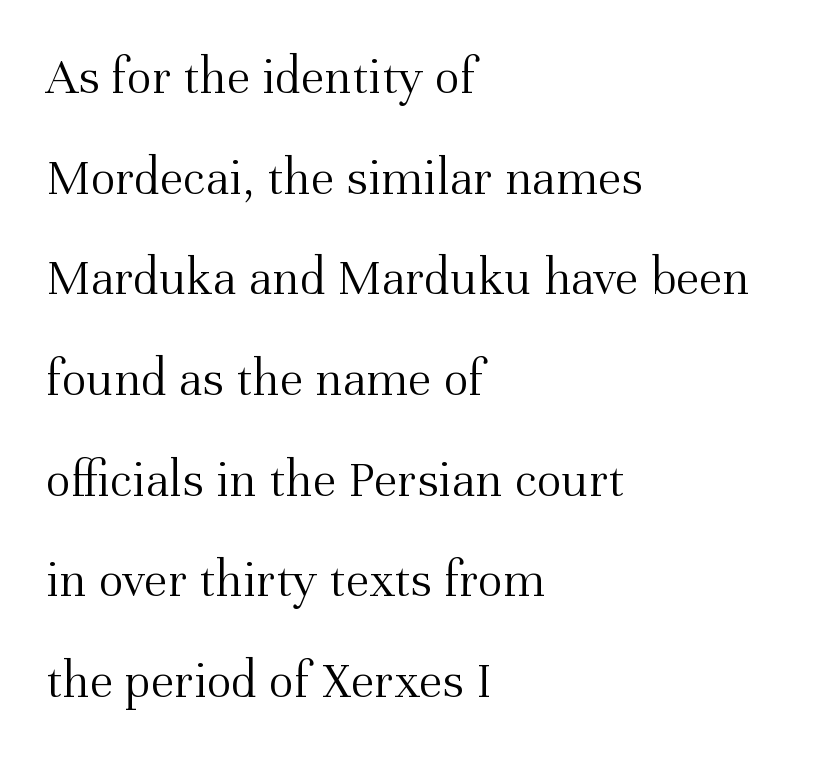
Q: Is the text bold? A: No.
Q: Is the text italic (slanted)? A: No, it is upright.
Q: Is the typeface a serif or a sans-serif typeface? A: Serif.
Q: Is the text underlined? A: No.
Q: How is the paragraph aligned? A: Left-aligned.
Q: Is the spacing between letters normal or unusually wide? A: Normal.
Q: Is the spacing between lines tight, normal or loose? A: Loose.
Q: Width (condensed, normal, or wide)? A: Normal.
Q: Stroke contrast? A: Medium.
Q: x-height? A: Medium.
Q: Monospaced? A: No.
